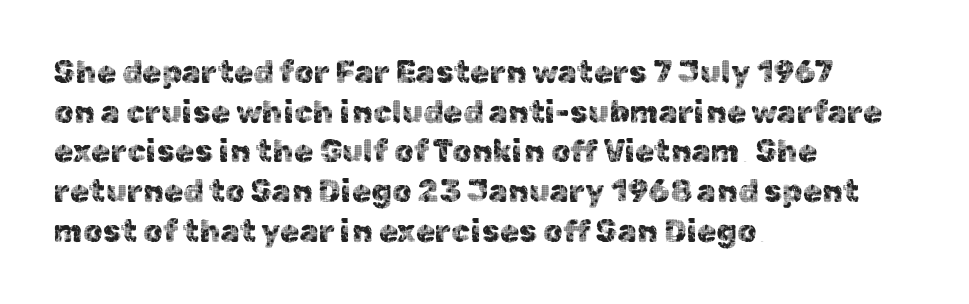
{"serif": "no", "italic": "no", "width": "normal", "x_height": "medium", "monospaced": "no", "underline": "no", "align": "left", "line_spacing": "normal", "line_spacing_ratio": 1.28, "letter_spacing": "normal", "letter_spacing_em": 0.0, "glyph_px": 31}
